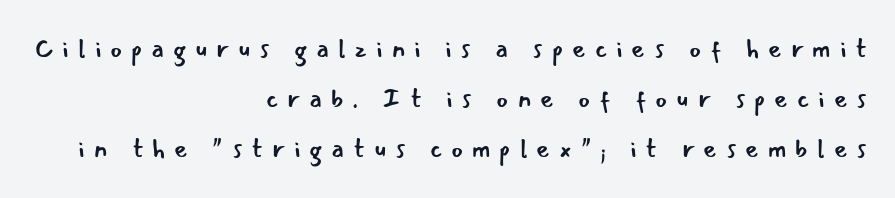
{"italic": "no", "bold": "no", "underline": "no", "align": "right", "line_spacing": "loose", "line_spacing_ratio": 1.92, "letter_spacing": "wide", "letter_spacing_em": 0.34, "glyph_px": 26}
